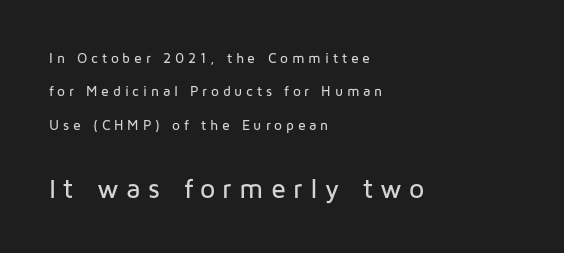
Q: Is the text italic (slanted)? A: No, it is upright.
Q: Is the text underlined? A: No.
Q: How is the paragraph aligned? A: Left-aligned.
Q: Is the spacing between letters normal or unusually wide? A: Unusually wide.
Q: Is the spacing between lines tight, normal or loose? A: Loose.
Q: Which block of text is set in a larger size, the first (top) or the second (bottom)? A: The second (bottom) one.
